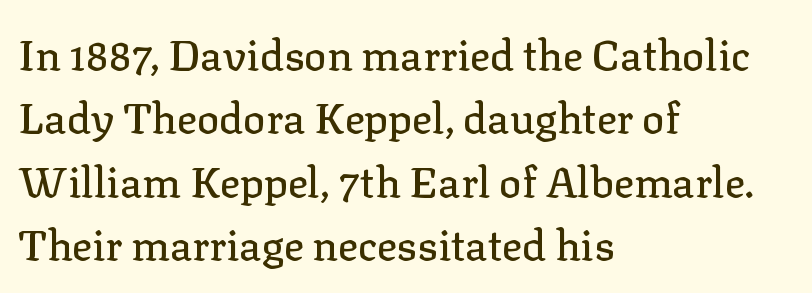
The image shows 42 px serif type, upright; set left-aligned, normal line spacing (1.51x), normal letter spacing, not underlined; low stroke contrast and a medium x-height.
